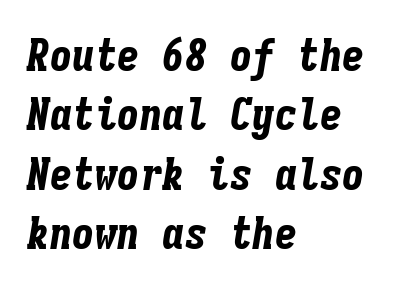
The image shows 45 px bold, condensed type, italic (leaning right), monospaced; set left-aligned, normal line spacing (1.32x), normal letter spacing, not underlined; low stroke contrast and a medium x-height.
